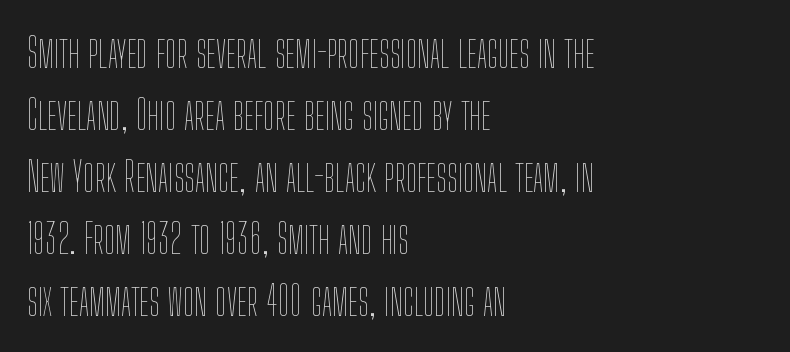
Q: Is the text bold? A: No.
Q: Is the text italic (slanted)? A: No, it is upright.
Q: Is the text underlined? A: No.
Q: How is the paragraph aligned? A: Left-aligned.
Q: Is the spacing between letters normal or unusually wide? A: Normal.
Q: Is the spacing between lines tight, normal or loose? A: Normal.
Q: Width (condensed, normal, or wide)? A: Condensed.
Q: Stroke contrast? A: Low.
Q: x-height? A: Medium.
Q: Monospaced? A: No.
